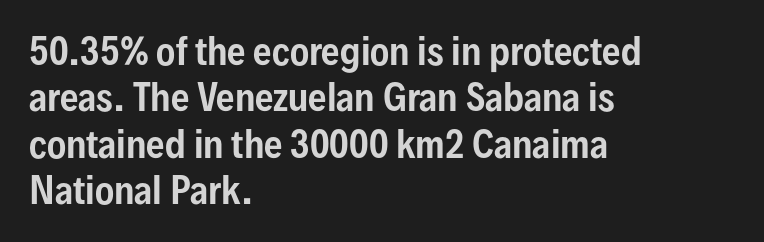
Q: Is the text italic (slanted)? A: No, it is upright.
Q: Is the typeface a serif or a sans-serif typeface? A: Sans-serif.
Q: Is the text underlined? A: No.
Q: How is the paragraph aligned? A: Left-aligned.
Q: Is the spacing between letters normal or unusually wide? A: Normal.
Q: Is the spacing between lines tight, normal or loose? A: Normal.
Q: Width (condensed, normal, or wide)? A: Condensed.
Q: Stroke contrast? A: Low.
Q: x-height? A: Medium.
Q: Monospaced? A: No.
